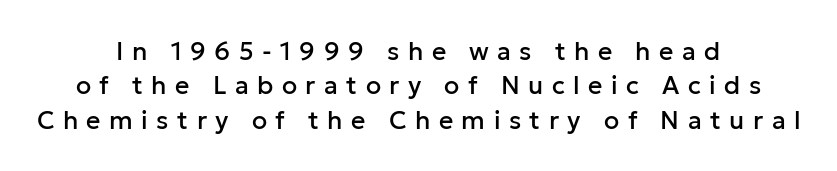
{"italic": "no", "underline": "no", "align": "center", "line_spacing": "normal", "line_spacing_ratio": 1.38, "letter_spacing": "wide", "letter_spacing_em": 0.34, "glyph_px": 25}
